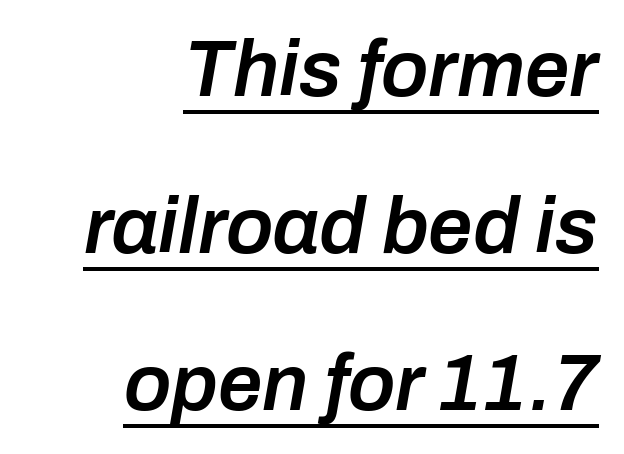
{"italic": "yes", "lean": "right", "slant_degrees": 10, "bold": "semi", "weight": "semibold", "width": "normal", "stroke_contrast": "low", "x_height": "medium", "monospaced": "no", "underline": "yes", "align": "right", "line_spacing": "loose", "line_spacing_ratio": 1.99, "letter_spacing": "normal", "letter_spacing_em": 0.0, "glyph_px": 79}
